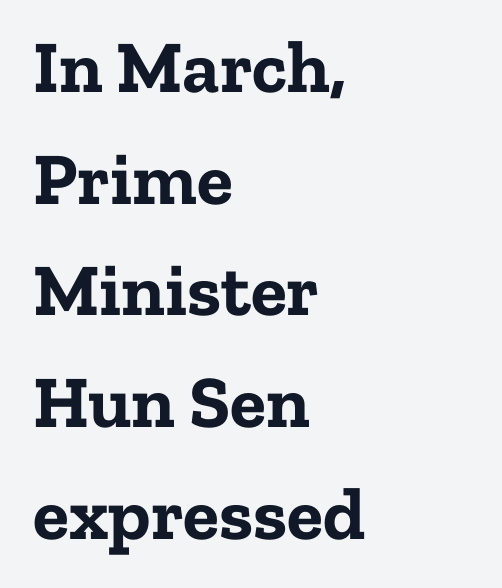
The image shows 74 px bold serif type, upright; set left-aligned, normal line spacing (1.51x), normal letter spacing, not underlined; low stroke contrast and a medium x-height.
